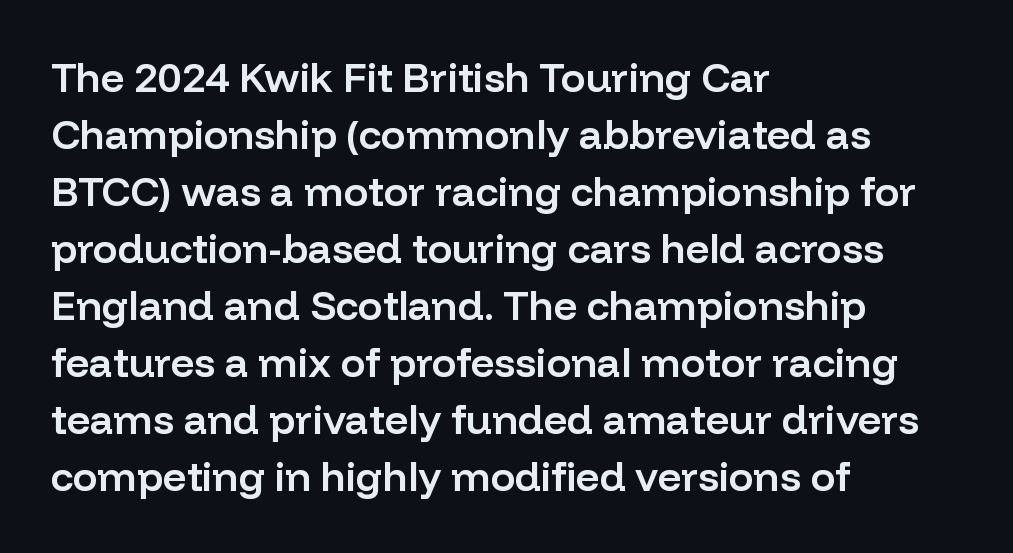
{"serif": "no", "italic": "no", "bold": "semi", "weight": "semibold", "width": "normal", "stroke_contrast": "low", "x_height": "medium", "monospaced": "no", "underline": "no", "align": "left", "line_spacing": "normal", "line_spacing_ratio": 1.39, "letter_spacing": "normal", "letter_spacing_em": 0.0, "glyph_px": 41}
